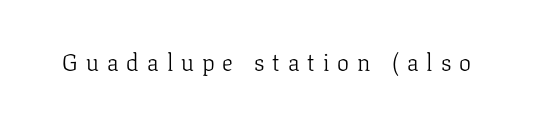
{"italic": "no", "bold": "no", "underline": "no", "letter_spacing": "wide", "letter_spacing_em": 0.33, "glyph_px": 24}
